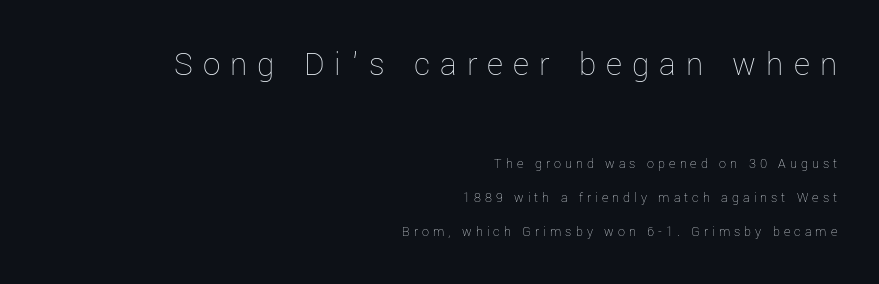
The image shows 35 px thin type, upright; set right-aligned, loose line spacing (2.41x), unusually wide letter spacing (+0.29 em), not underlined; the first (top) block is 2.5x larger; low stroke contrast and a medium x-height.
